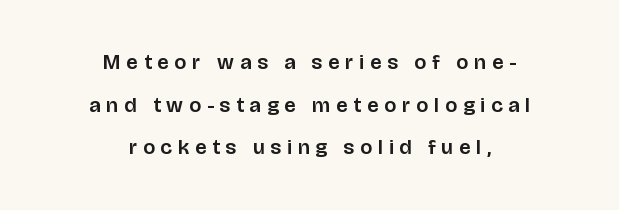
The image shows 21 px text type, upright; set centered, loose line spacing (2.03x), unusually wide letter spacing (+0.28 em), not underlined.
